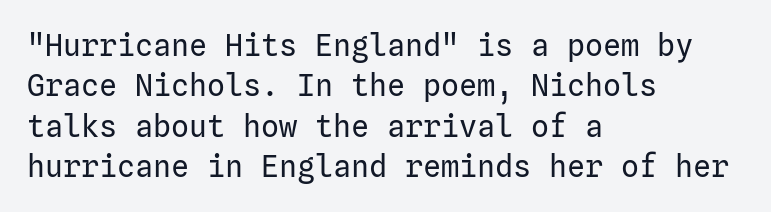
{"serif": "no", "italic": "no", "bold": "no", "weight": "regular", "width": "normal", "stroke_contrast": "low", "x_height": "medium", "underline": "no", "align": "left", "line_spacing": "normal", "line_spacing_ratio": 1.35, "letter_spacing": "normal", "letter_spacing_em": 0.0, "glyph_px": 30}
